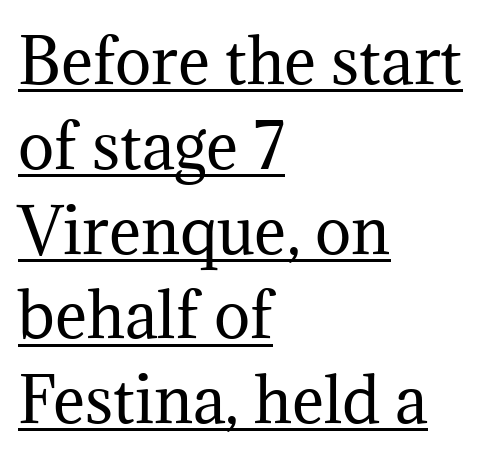
{"serif": "yes", "italic": "no", "bold": "no", "weight": "regular", "width": "normal", "stroke_contrast": "medium", "x_height": "medium", "monospaced": "no", "underline": "yes", "align": "left", "line_spacing": "normal", "line_spacing_ratio": 1.39, "letter_spacing": "normal", "letter_spacing_em": 0.0, "glyph_px": 61}
